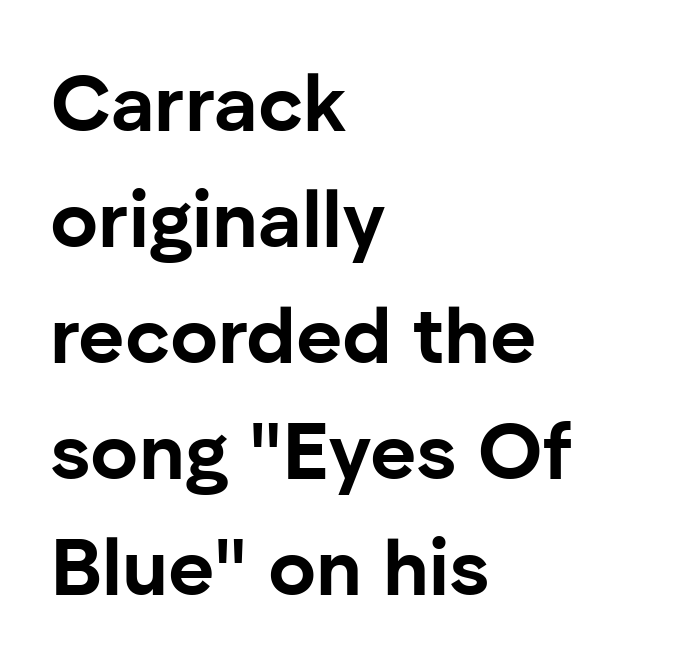
Q: Is the text bold? A: Yes.
Q: Is the text italic (slanted)? A: No, it is upright.
Q: Is the typeface a serif or a sans-serif typeface? A: Sans-serif.
Q: Is the text underlined? A: No.
Q: How is the paragraph aligned? A: Left-aligned.
Q: Is the spacing between letters normal or unusually wide? A: Normal.
Q: Is the spacing between lines tight, normal or loose? A: Normal.
Q: Width (condensed, normal, or wide)? A: Normal.
Q: Stroke contrast? A: Low.
Q: x-height? A: Medium.
Q: Monospaced? A: No.
